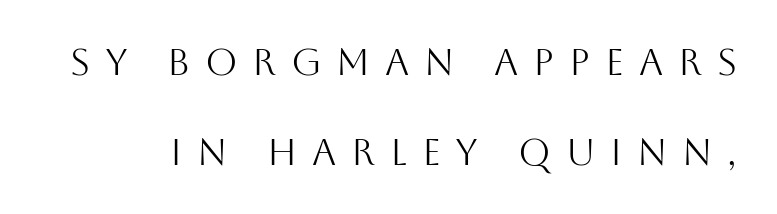
Q: Is the text bold? A: No.
Q: Is the text italic (slanted)? A: No, it is upright.
Q: Is the typeface a serif or a sans-serif typeface? A: Sans-serif.
Q: Is the text underlined? A: No.
Q: Is the spacing between letters normal or unusually wide? A: Unusually wide.
Q: Is the spacing between lines tight, normal or loose? A: Loose.
Q: Width (condensed, normal, or wide)? A: Normal.
Q: Stroke contrast? A: Medium.
Q: x-height? A: Large.
Q: Monospaced? A: No.
